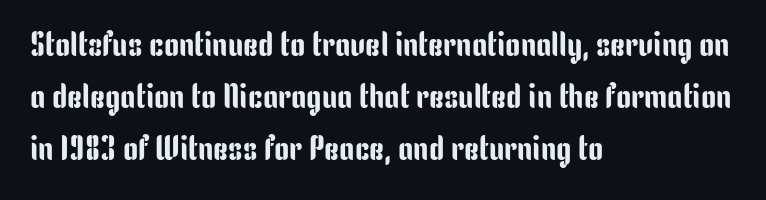
This is roman type, the default non-slanted kind. This sample has the flowing, uneven cadence of proportional lettering. The passage is arranged the way most books set body copy — flush left. Rows of type keep a routine distance in the vertical direction. In terms of letterform style, serifs are entirely absent.
